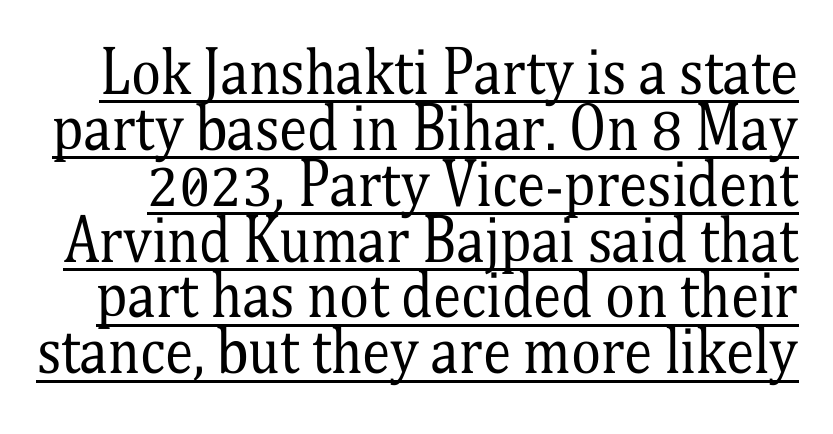
Spacing verdict: proportional, widths tailored to each character. This sample uses a serif face. Style check: upright. Short note: letters normally spaced. The face used here appears with an underline applied.
